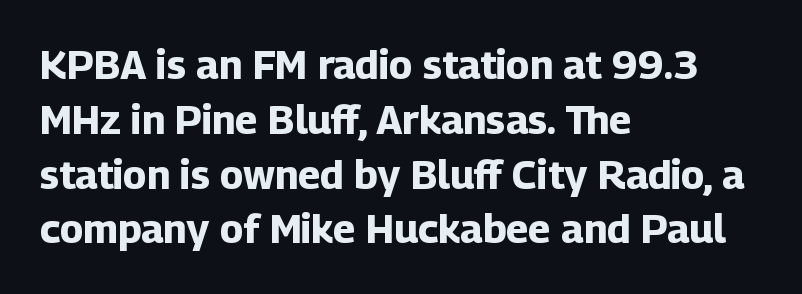
The font's upright variant was chosen for this text. A normal amount of white space separates one row of letters from the next. Examine the stroke ends and you'll find no serifs. The rendering anchors every line to the left-hand side. You could not count columns in this text — the font is proportionally spaced. The sample has been set heavy, in full bold.
